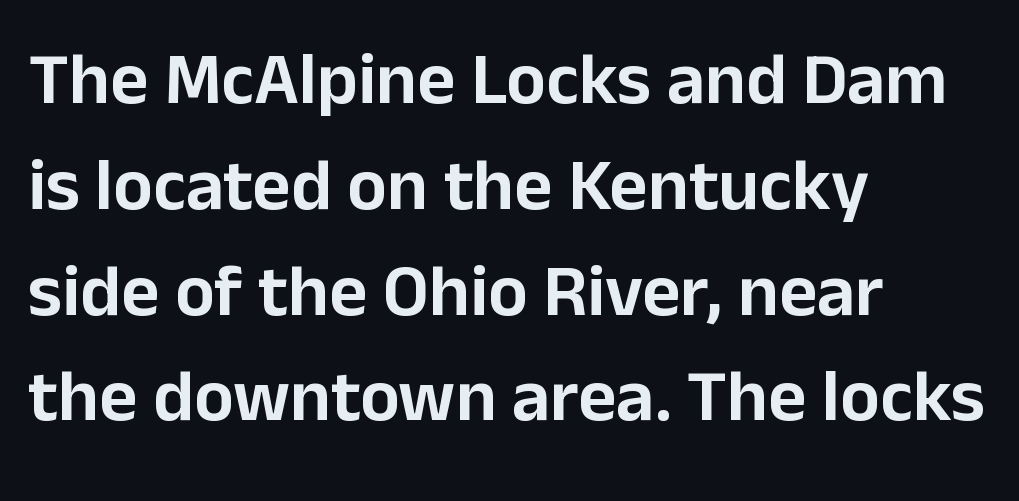
Between one letter and the next there's only the usual sliver of space. Every character sits straight up, as roman type does. All the whitespace from short lines collects on the right. Underline: absent. One glance says typical: line gaps are just what's usual. Unlike a traditional serif, this face leaves its strokes unadorned.
